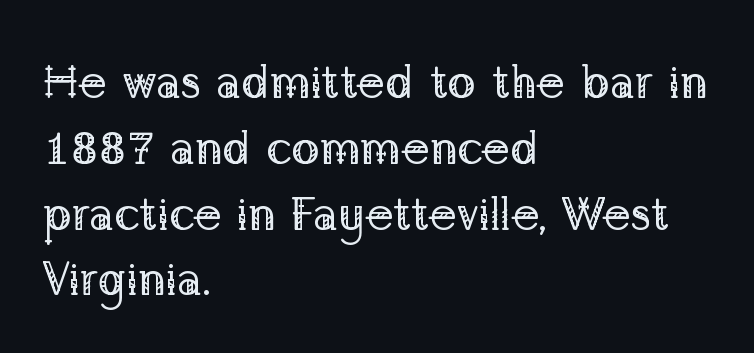
The image shows 47 px regular-weight serif type, upright; set left-aligned, normal line spacing (1.4x), normal letter spacing, not underlined; low stroke contrast and a medium x-height.
